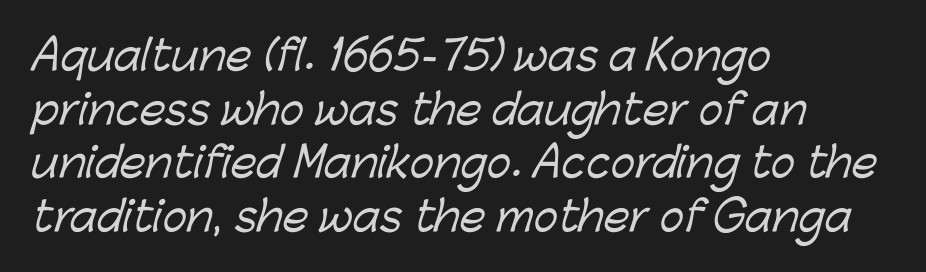
The image shows 41 px sans-serif type; set left-aligned, normal line spacing (1.31x), normal letter spacing, not underlined; low stroke contrast and a medium x-height.
